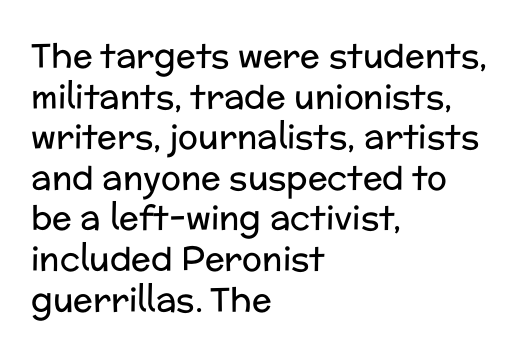
Q: Is the text bold? A: No.
Q: Is the text italic (slanted)? A: No, it is upright.
Q: Is the typeface a serif or a sans-serif typeface? A: Sans-serif.
Q: Is the text underlined? A: No.
Q: How is the paragraph aligned? A: Left-aligned.
Q: Is the spacing between letters normal or unusually wide? A: Normal.
Q: Width (condensed, normal, or wide)? A: Normal.
Q: Stroke contrast? A: Low.
Q: x-height? A: Medium.
Q: Monospaced? A: No.
